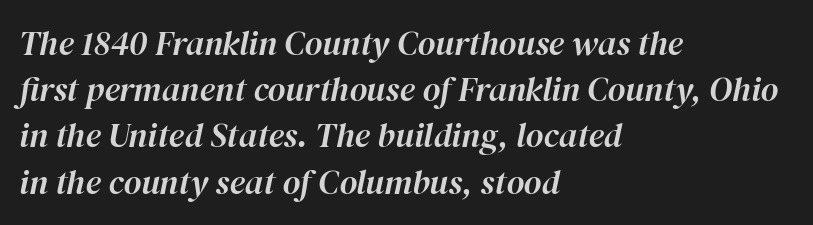
The image shows 34 px text type, italic (leaning right); set left-aligned, normal line spacing (1.36x), normal letter spacing, not underlined; high stroke contrast and a medium x-height.
